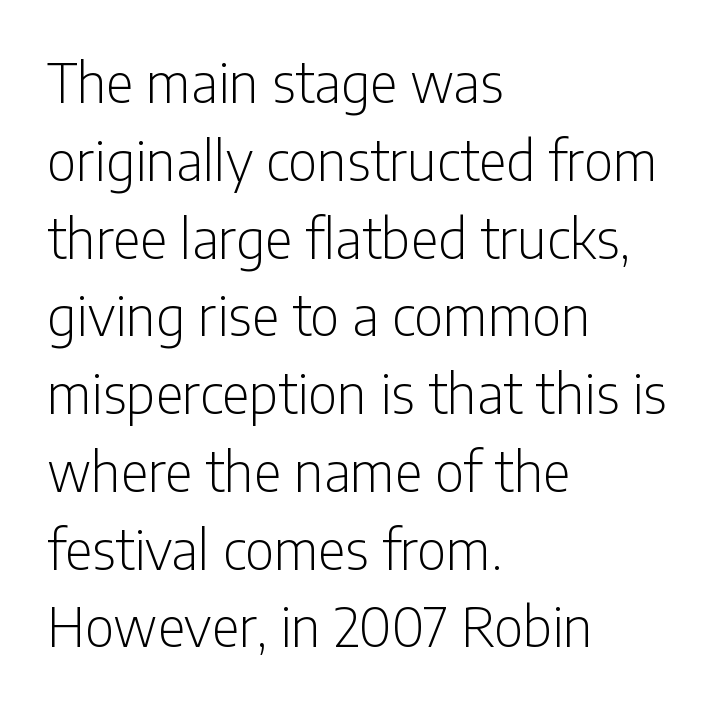
Look at the tracking — it's just the regular setting, nothing added. The passage shown is typeset with a sans-serif family. Casual observation: everything's shoved over to the left. Varying glyph widths throughout — classic text-font behaviour. Is there any slant? The stems are plumb.
